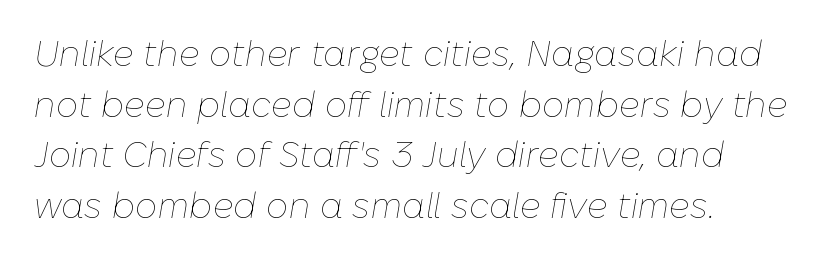
Look at the tracking — it's just the regular setting, nothing added. How would I describe the line gaps? Plain and ordinary. Just letters on the line, the space beneath them empty. The rendering uses natural spacing where letterforms have individual widths. Would a proofreader flag this as italicized? Yes. In CSS terms this would be text-align: left.
